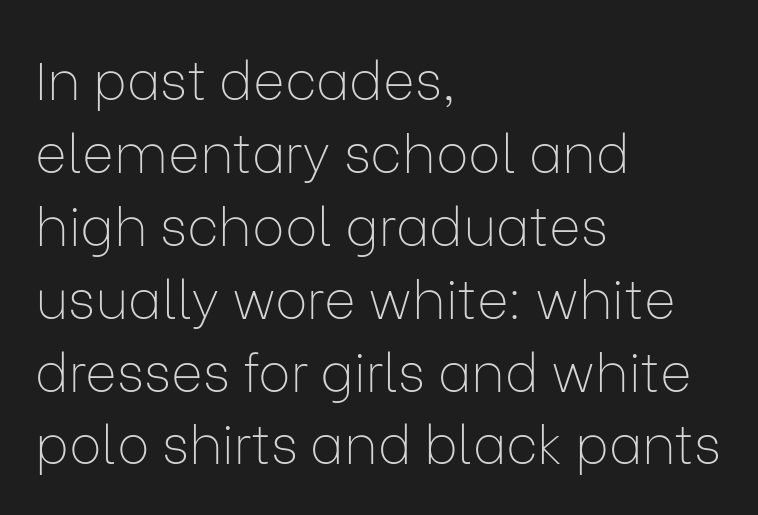
Q: Is the text bold? A: No.
Q: Is the text italic (slanted)? A: No, it is upright.
Q: Is the typeface a serif or a sans-serif typeface? A: Sans-serif.
Q: Is the text underlined? A: No.
Q: How is the paragraph aligned? A: Left-aligned.
Q: Is the spacing between letters normal or unusually wide? A: Normal.
Q: Is the spacing between lines tight, normal or loose? A: Normal.
Q: Width (condensed, normal, or wide)? A: Normal.
Q: Stroke contrast? A: Low.
Q: x-height? A: Medium.
Q: Monospaced? A: No.
